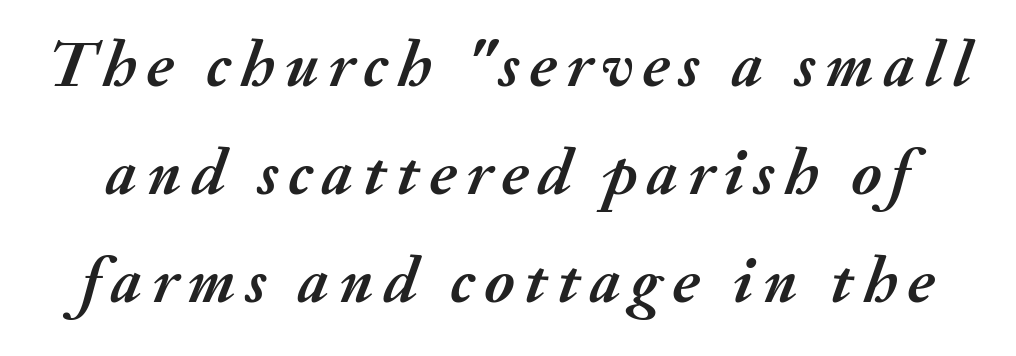
{"italic": "yes", "lean": "right", "slant_degrees": 20, "bold": "yes", "weight": "semibold", "width": "normal", "stroke_contrast": "medium", "x_height": "small", "monospaced": "no", "underline": "no", "line_spacing": "normal", "line_spacing_ratio": 1.64, "glyph_px": 66}
